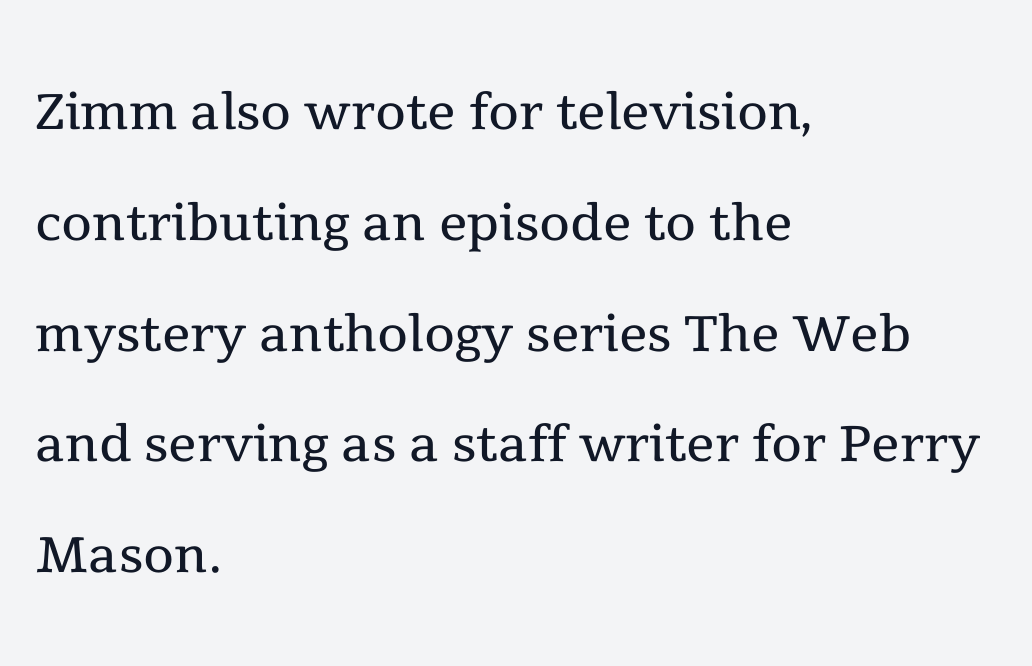
{"serif": "yes", "italic": "no", "bold": "no", "weight": "regular", "width": "normal", "x_height": "medium", "monospaced": "no", "underline": "no", "align": "left", "line_spacing": "normal", "line_spacing_ratio": 1.56, "letter_spacing": "normal", "letter_spacing_em": 0.0, "glyph_px": 71}
